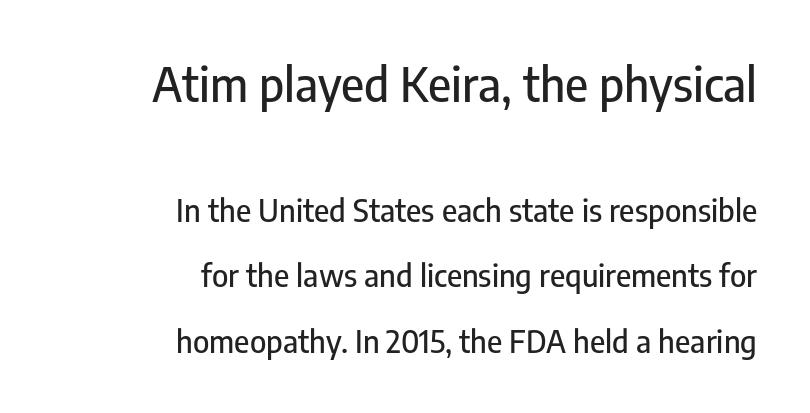
The image shows 47 px condensed sans-serif type, upright; set right-aligned, loose line spacing (2.11x), normal letter spacing, not underlined; the first (top) block is 1.52x larger; low stroke contrast and a medium x-height.
